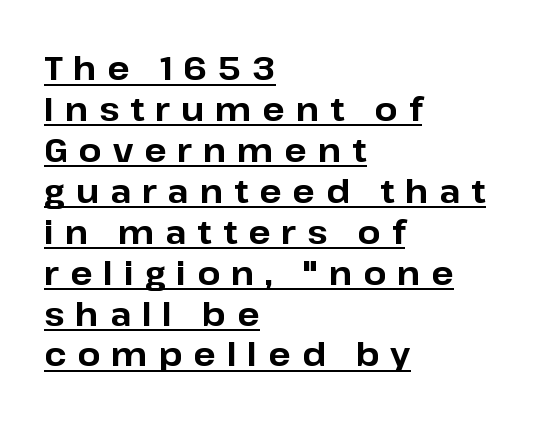
Q: Is the text bold? A: Yes.
Q: Is the text italic (slanted)? A: No, it is upright.
Q: Is the typeface a serif or a sans-serif typeface? A: Sans-serif.
Q: Is the text underlined? A: Yes.
Q: How is the paragraph aligned? A: Left-aligned.
Q: Is the spacing between letters normal or unusually wide? A: Unusually wide.
Q: Width (condensed, normal, or wide)? A: Normal.
Q: Stroke contrast? A: Low.
Q: x-height? A: Medium.
Q: Monospaced? A: No.
